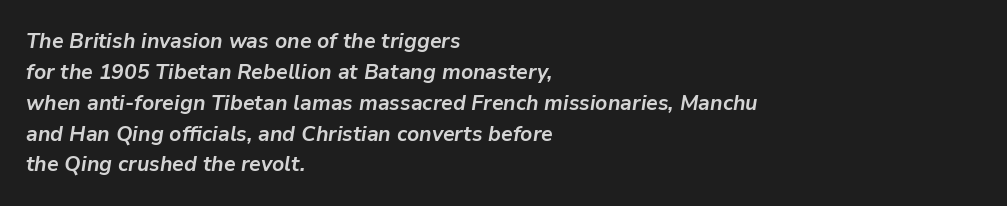
Caption: bold face, heavy strokes. Lines of text with bare space underneath. These lines stack with their left ends in a neat column. These lines sit exactly where default settings would place them. The axis of the letterforms is tilted away from vertical. A typesetter would call this zero additional tracking.
